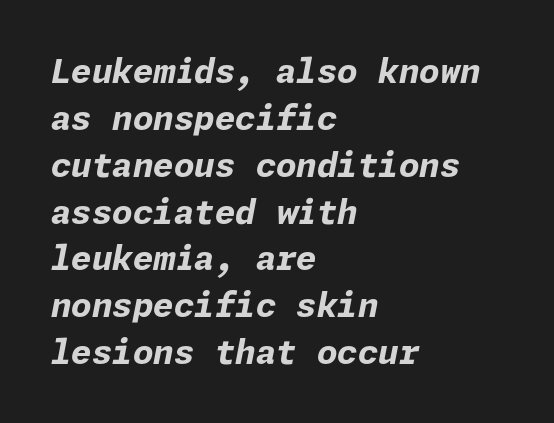
The image shows 33 px bold type, italic (leaning right); set left-aligned, normal line spacing (1.42x), normal letter spacing, not underlined; low stroke contrast and a medium x-height.
